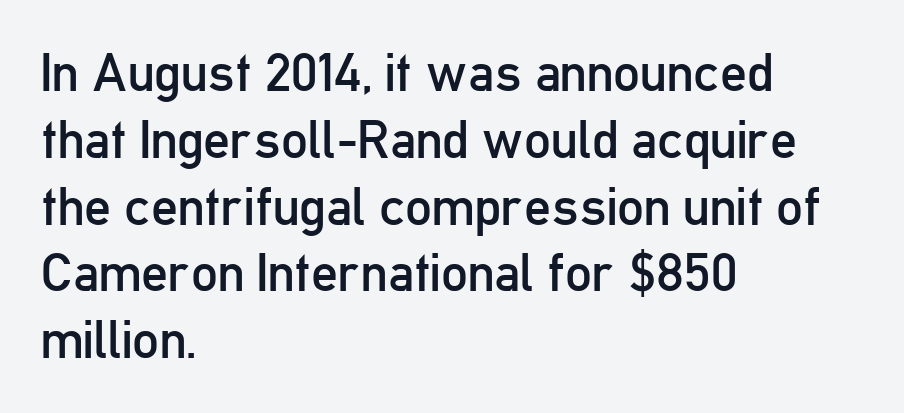
Q: Is the text bold? A: No.
Q: Is the text italic (slanted)? A: No, it is upright.
Q: Is the typeface a serif or a sans-serif typeface? A: Sans-serif.
Q: Is the text underlined? A: No.
Q: How is the paragraph aligned? A: Left-aligned.
Q: Is the spacing between letters normal or unusually wide? A: Normal.
Q: Is the spacing between lines tight, normal or loose? A: Normal.
Q: Width (condensed, normal, or wide)? A: Condensed.
Q: Stroke contrast? A: Low.
Q: x-height? A: Medium.
Q: Monospaced? A: No.
